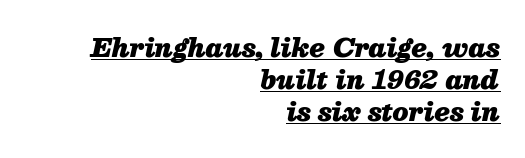
Is there much room between lines? A standard amount, neither cramped nor airy. Short and long lines alike share a common ending point at right. On the weight axis this lands at bold, roughly 700. Emphasis is given by a line drawn under the lettering. The rendering keeps characters at their native spacing. The axis of the letterforms is tilted away from vertical.
